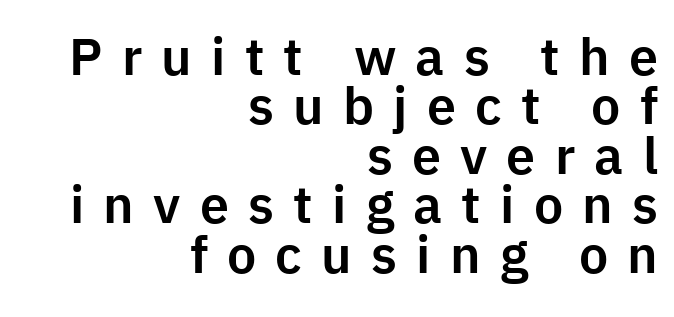
Horizontal alignment here is rightward, an uncommon choice for prose. Note the varied advance widths — an 'i' is clearly narrower than an 'm'. A clean baseline with only descenders dipping below it. Characters remain perfectly vertical along every line. You could barely slide anything between these rows. The tracking reads as deliberately expanded to a designer's eye.
